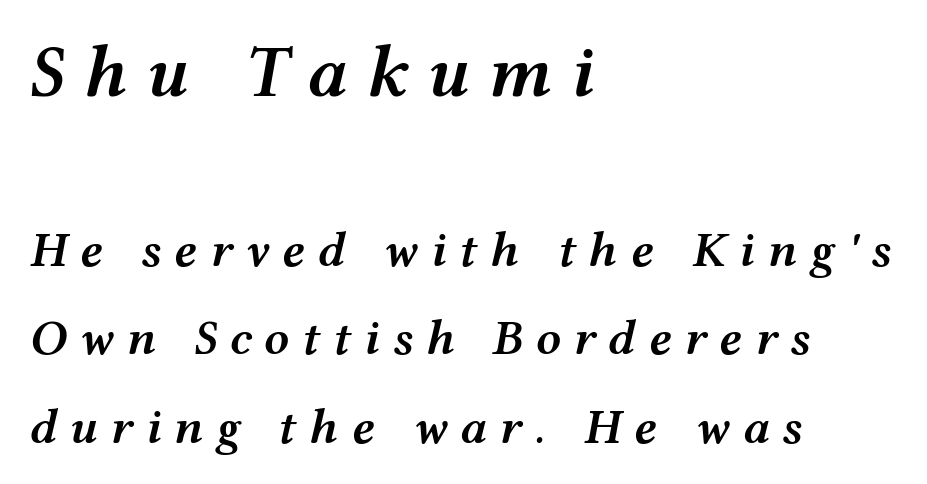
Q: Is the text bold? A: Semi-bold.
Q: Is the text italic (slanted)? A: Yes, it leans right by about 12 degrees.
Q: Is the text underlined? A: No.
Q: How is the paragraph aligned? A: Left-aligned.
Q: Is the spacing between letters normal or unusually wide? A: Unusually wide.
Q: Which block of text is set in a larger size, the first (top) or the second (bottom)? A: The first (top) one.
Q: Width (condensed, normal, or wide)? A: Wide.
Q: Stroke contrast? A: Medium.
Q: x-height? A: Medium.
Q: Monospaced? A: No.
